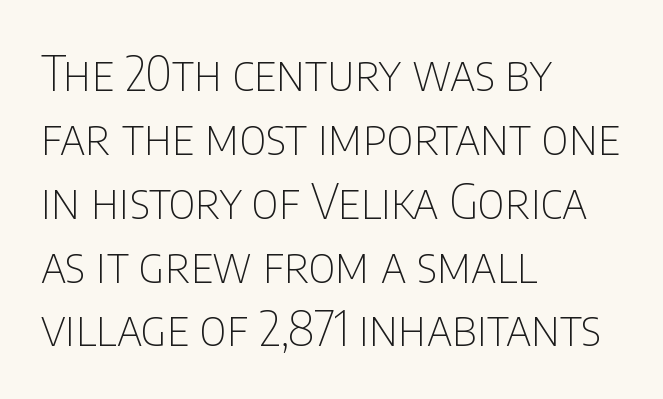
{"serif": "no", "italic": "no", "bold": "no", "weight": "thin", "width": "condensed", "stroke_contrast": "low", "x_height": "large", "monospaced": "no", "underline": "no", "align": "left", "line_spacing": "normal", "line_spacing_ratio": 1.33, "letter_spacing": "normal", "letter_spacing_em": 0.0, "glyph_px": 48}
